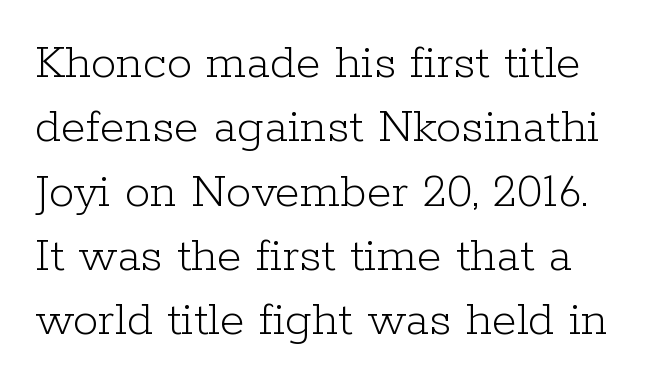
{"serif": "yes", "italic": "no", "bold": "no", "weight": "light", "width": "normal", "stroke_contrast": "low", "x_height": "medium", "monospaced": "no", "underline": "no", "line_spacing": "normal", "line_spacing_ratio": 1.26, "letter_spacing": "normal", "letter_spacing_em": 0.0, "glyph_px": 51}
